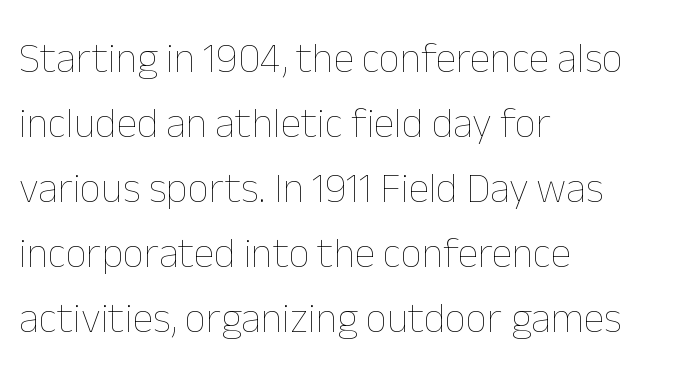
{"italic": "no", "bold": "no", "weight": "thin", "width": "normal", "stroke_contrast": "low", "x_height": "medium", "monospaced": "no", "underline": "no", "align": "left", "line_spacing": "normal", "line_spacing_ratio": 1.55, "letter_spacing": "normal", "letter_spacing_em": 0.0, "glyph_px": 42}
